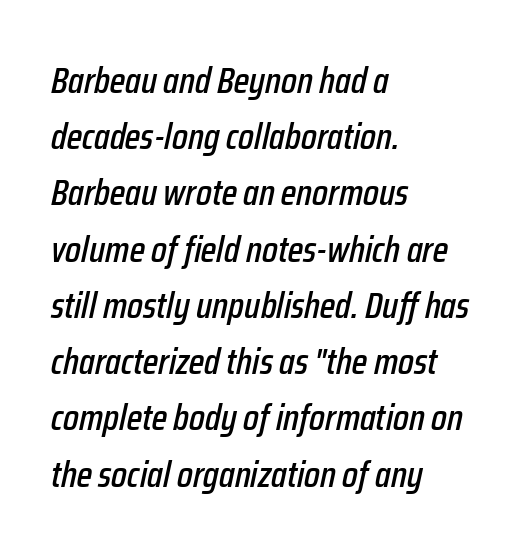
Q: Is the text italic (slanted)? A: Yes, it leans right by about 12 degrees.
Q: Is the text underlined? A: No.
Q: How is the paragraph aligned? A: Left-aligned.
Q: Is the spacing between letters normal or unusually wide? A: Normal.
Q: Is the spacing between lines tight, normal or loose? A: Normal.
Q: Width (condensed, normal, or wide)? A: Condensed.
Q: Stroke contrast? A: Low.
Q: x-height? A: Medium.
Q: Monospaced? A: No.
